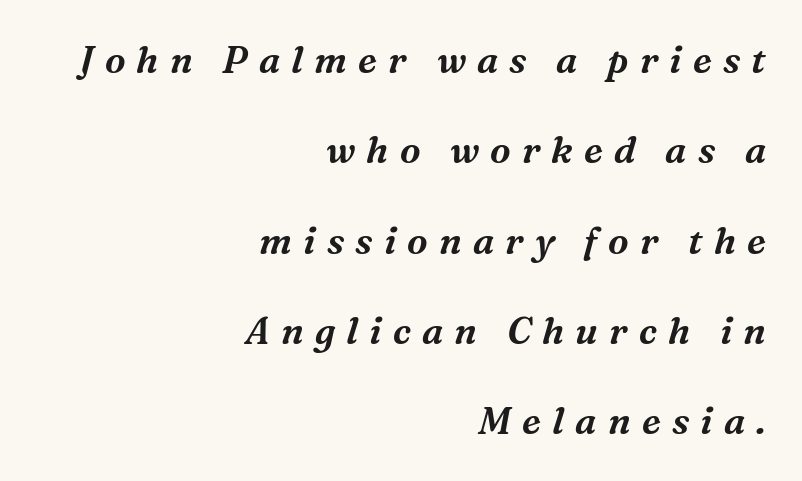
The image shows 37 px serif type, italic (leaning right); set right-aligned, loose line spacing (2.44x), unusually wide letter spacing (+0.3 em), not underlined; medium stroke contrast and a medium x-height.
